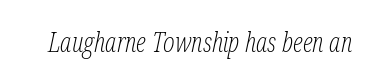
{"italic": "yes", "lean": "right", "slant_degrees": 12, "bold": "no", "underline": "no", "letter_spacing": "normal", "letter_spacing_em": 0.0, "glyph_px": 27}
